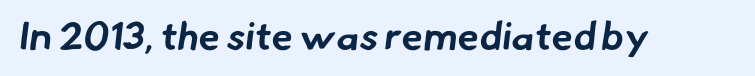
The letters sit at their default tracking, neither squeezed nor spread. The letters carry no serifs — their stems end cleanly without finishing strokes. This rendering features lettering with no underline. Typesetter's note: full bold, strokes at maximum text heaviness. The face used here is proportionally spaced, like ordinary book or web type.
